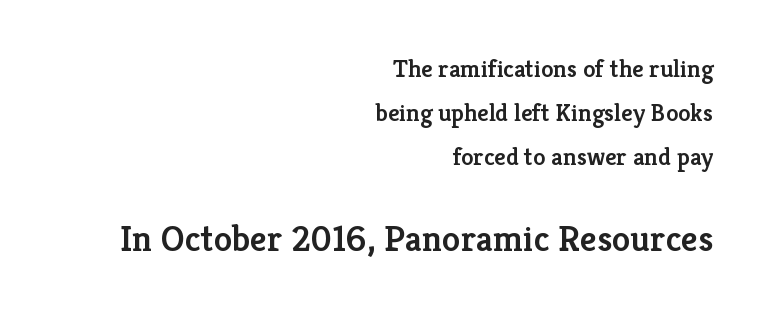
The image shows 37 px semibold serif type, upright; set right-aligned, line spacing 1.76x, normal letter spacing, not underlined; the second (bottom) block is 1.48x larger; low stroke contrast and a medium x-height.
